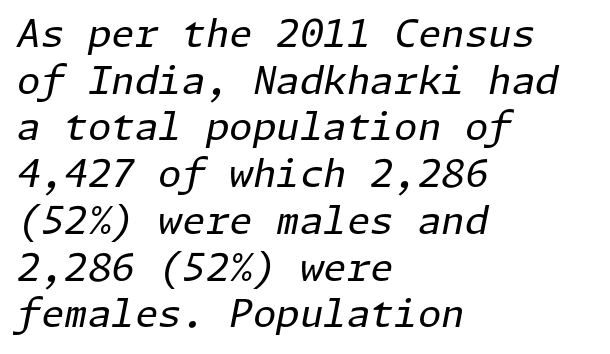
Notice how the stems are inclined rather than vertical — that's the hallmark of italics. The gap between lines stays unmarked. Typeset ragged right — the left edge is the straight one. You could call the tracking neutral — neither tight nor loose. A light-to-regular cut is what we see here.
